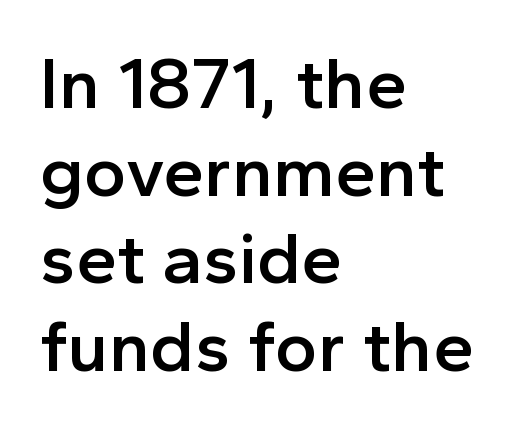
{"serif": "no", "italic": "no", "bold": "semi", "weight": "semibold", "width": "normal", "x_height": "medium", "monospaced": "no", "underline": "no", "align": "left", "line_spacing_ratio": 1.2, "letter_spacing": "normal", "letter_spacing_em": 0.0, "glyph_px": 73}
